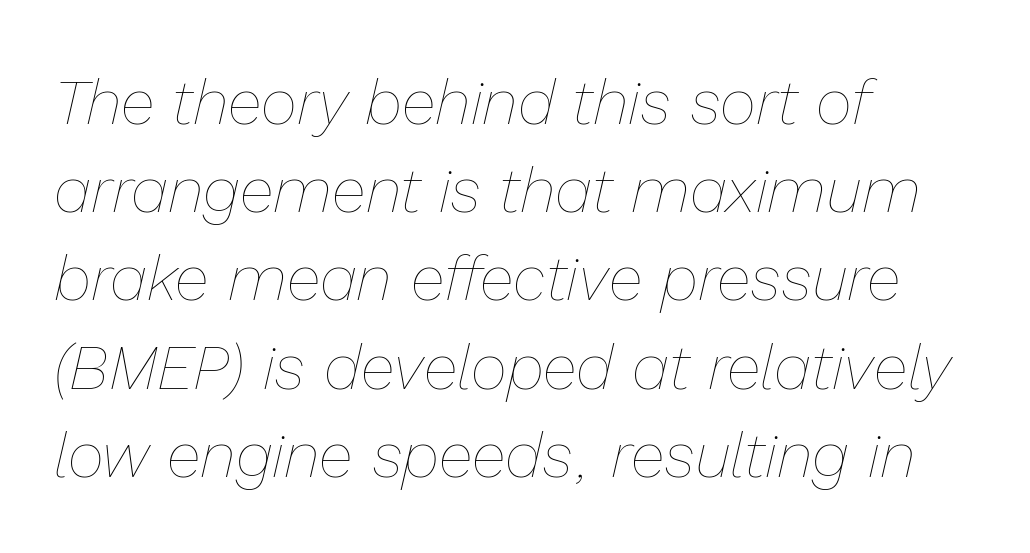
{"italic": "yes", "lean": "right", "slant_degrees": 13, "bold": "no", "weight": "thin", "width": "normal", "stroke_contrast": "low", "x_height": "medium", "monospaced": "no", "underline": "no", "align": "left", "line_spacing": "normal", "line_spacing_ratio": 1.4, "letter_spacing": "normal", "letter_spacing_em": 0.0, "glyph_px": 63}
